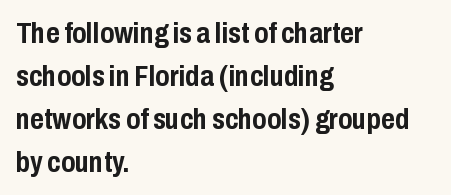
Honestly, there is no underline to notice here at all. Note the varied advance widths — an 'i' is clearly narrower than an 'm'. Evenly set lines give the paragraph a standard silhouette. The face used here has the dense, thick strokes of a bold. The lines in this sample share a left origin and differ only in where they stop. Are there feet on the stems? There aren't — it's a sans.
